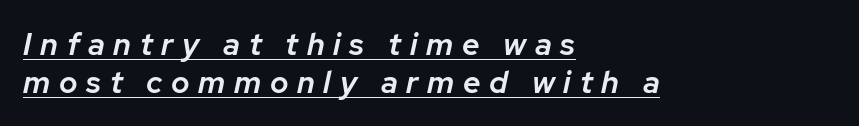
Q: Is the text bold? A: Semi-bold.
Q: Is the text italic (slanted)? A: Yes, it leans right by about 12 degrees.
Q: Is the text underlined? A: Yes.
Q: How is the paragraph aligned? A: Left-aligned.
Q: Is the spacing between letters normal or unusually wide? A: Unusually wide.
Q: Width (condensed, normal, or wide)? A: Normal.
Q: Stroke contrast? A: Low.
Q: x-height? A: Medium.
Q: Monospaced? A: No.
